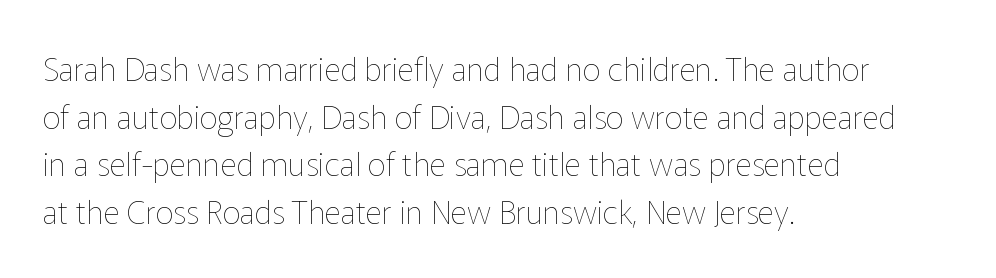
Horizontal bands of white between lines are of average thickness. Is the block centered? No — it sits flush against the left margin. These lines are rendered in a variable-pitch font. Just letters on the line, the space beneath them empty. The letters sit at their default tracking, neither squeezed nor spread.
